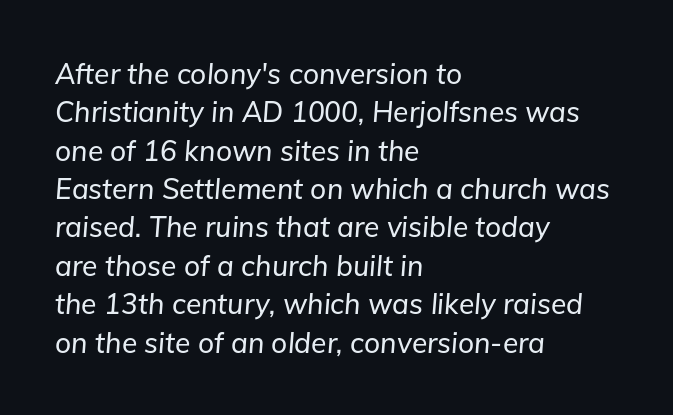
{"italic": "yes", "lean": "right", "slant_degrees": 5, "width": "normal", "stroke_contrast": "low", "x_height": "medium", "monospaced": "no", "underline": "no", "align": "left", "line_spacing": "normal", "line_spacing_ratio": 1.37, "letter_spacing": "normal", "letter_spacing_em": 0.0, "glyph_px": 28}
